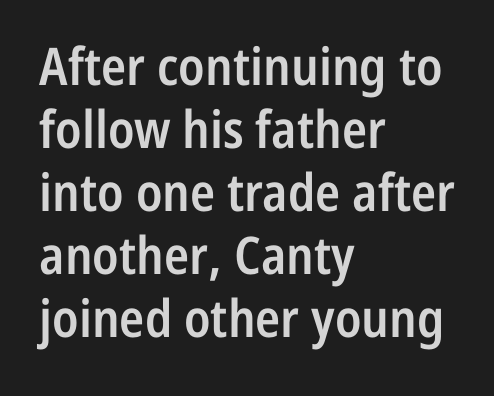
{"serif": "no", "italic": "no", "bold": "semi", "weight": "semibold", "width": "condensed", "stroke_contrast": "low", "x_height": "medium", "monospaced": "no", "underline": "no", "align": "left", "line_spacing_ratio": 1.21, "letter_spacing": "normal", "letter_spacing_em": 0.0, "glyph_px": 52}
